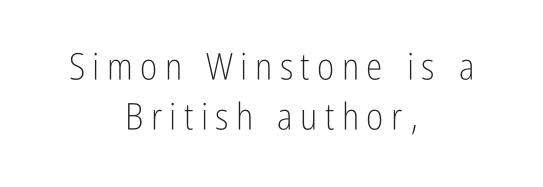
The block of text has a typical density, with ordinary space between rows. A typesetter would mark this as roman, not italic. The letters advance in unequal steps, a hallmark of proportional type. The space beneath each line is pristine and unruled. Inter-character spacing is expanded well beyond the font's built-in metrics.
